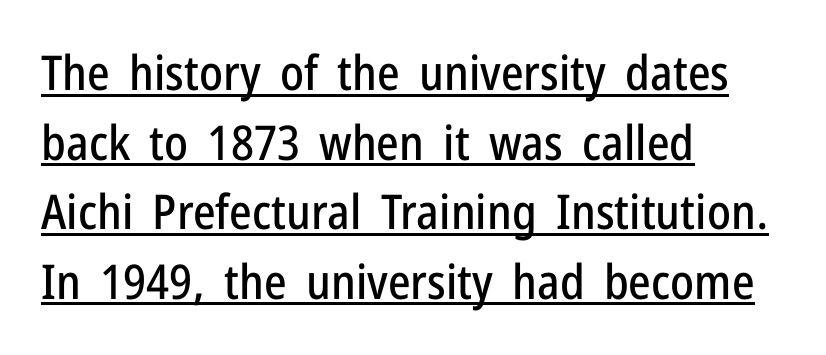
The letters advance in unequal steps, a hallmark of proportional type. Words appear dense and cohesive because spacing is normal. This sample is left-justified, so line endings fall wherever the words run out. The sample's only ornament is a line tracing under the words.
